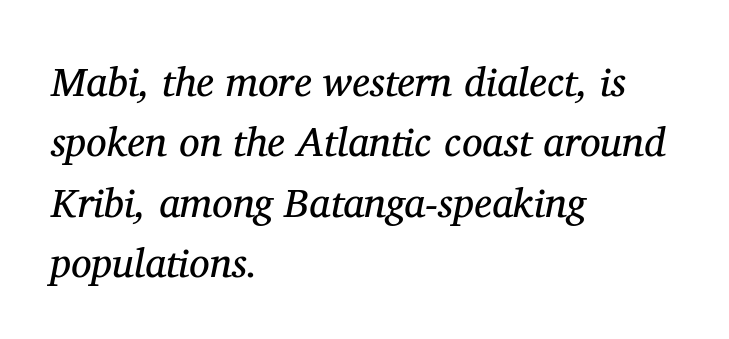
{"serif": "yes", "italic": "yes", "lean": "right", "slant_degrees": 11, "bold": "no", "weight": "regular", "width": "normal", "stroke_contrast": "medium", "x_height": "medium", "monospaced": "no", "underline": "no", "align": "left", "line_spacing": "normal", "line_spacing_ratio": 1.47, "letter_spacing": "normal", "letter_spacing_em": 0.0, "glyph_px": 41}
